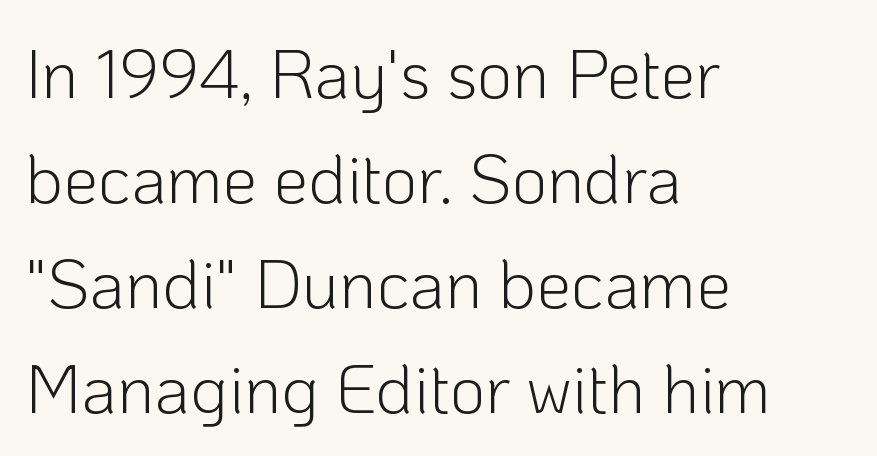
{"serif": "no", "italic": "no", "bold": "no", "weight": "light", "width": "normal", "stroke_contrast": "low", "x_height": "medium", "monospaced": "no", "underline": "no", "align": "left", "line_spacing": "normal", "line_spacing_ratio": 1.52, "letter_spacing": "normal", "letter_spacing_em": 0.0, "glyph_px": 69}
